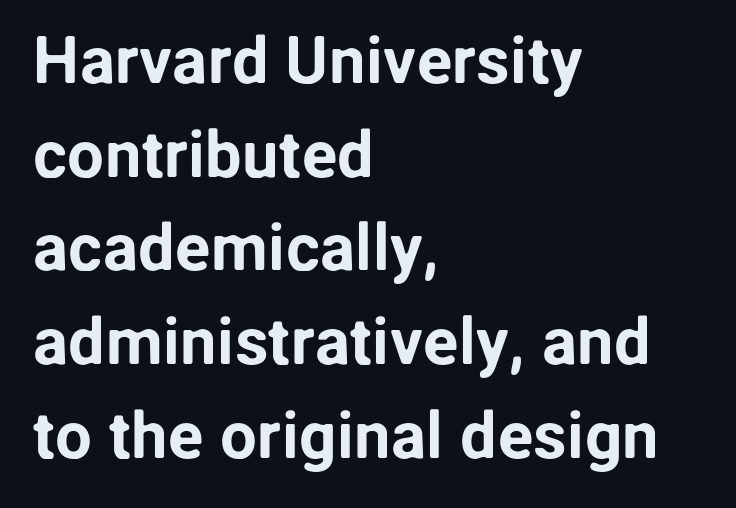
Q: Is the text italic (slanted)? A: No, it is upright.
Q: Is the typeface a serif or a sans-serif typeface? A: Sans-serif.
Q: Is the text underlined? A: No.
Q: How is the paragraph aligned? A: Left-aligned.
Q: Is the spacing between letters normal or unusually wide? A: Normal.
Q: Is the spacing between lines tight, normal or loose? A: Normal.
Q: Width (condensed, normal, or wide)? A: Normal.
Q: Stroke contrast? A: Low.
Q: x-height? A: Medium.
Q: Monospaced? A: No.
